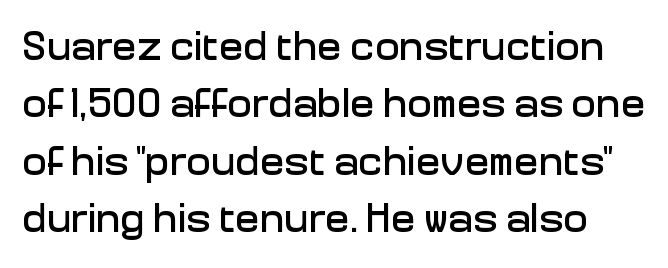
The image shows 41 px sans-serif type, upright; set normal line spacing (1.4x), normal letter spacing, not underlined; low stroke contrast and a medium x-height.
